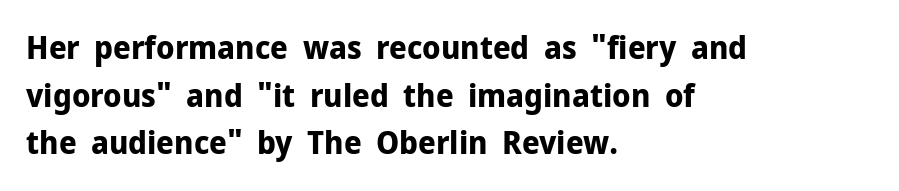
{"serif": "no", "italic": "no", "bold": "yes", "weight": "bold", "width": "normal", "stroke_contrast": "low", "x_height": "medium", "monospaced": "no", "underline": "no", "align": "left", "line_spacing": "normal", "line_spacing_ratio": 1.49, "letter_spacing": "normal", "letter_spacing_em": 0.0, "glyph_px": 32}
